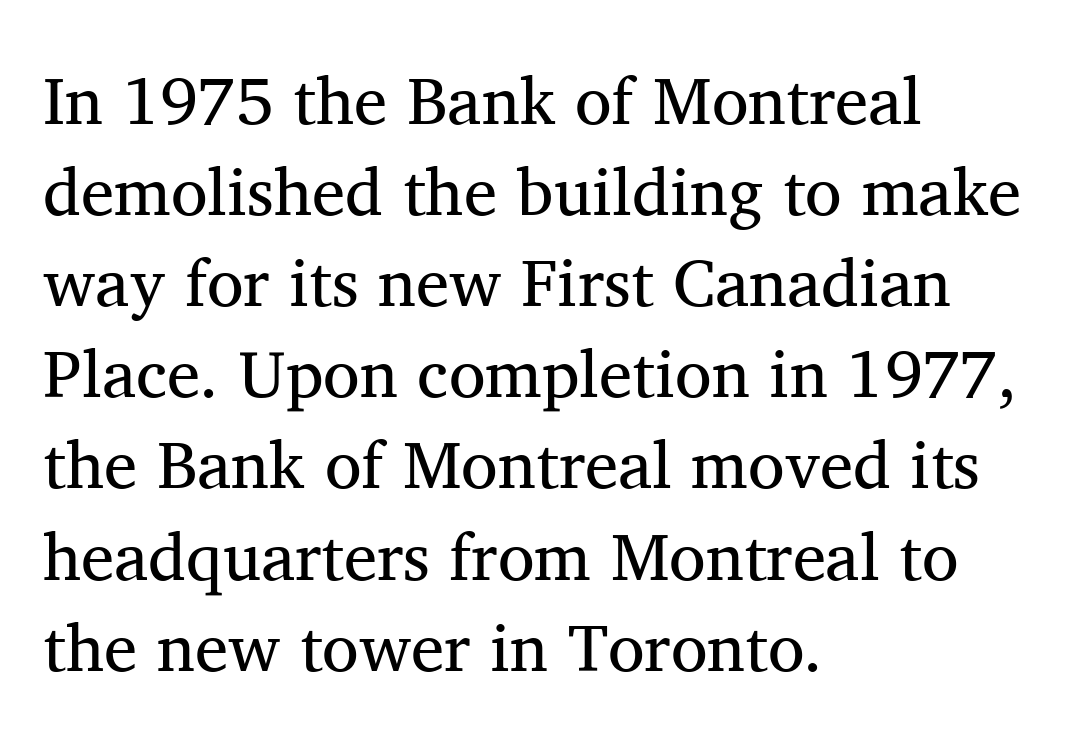
{"serif": "yes", "italic": "no", "bold": "no", "weight": "regular", "width": "normal", "stroke_contrast": "medium", "x_height": "medium", "monospaced": "no", "underline": "no", "align": "left", "line_spacing": "normal", "line_spacing_ratio": 1.36, "letter_spacing": "normal", "letter_spacing_em": 0.0, "glyph_px": 67}
